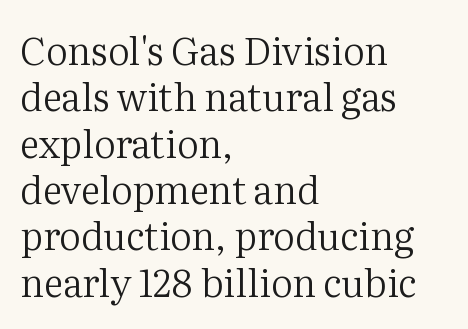
{"serif": "yes", "italic": "no", "bold": "no", "weight": "regular", "width": "normal", "stroke_contrast": "medium", "x_height": "medium", "monospaced": "no", "underline": "no", "align": "left", "line_spacing_ratio": 1.22, "letter_spacing": "normal", "letter_spacing_em": 0.0, "glyph_px": 38}
